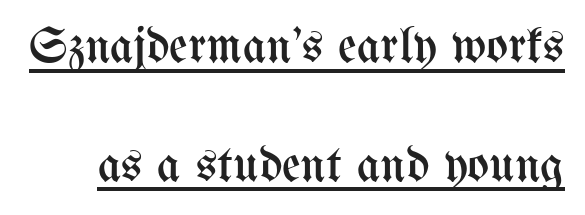
The image shows 51 px regular-weight, condensed type, upright; set loose line spacing (2.33x), normal letter spacing, underlined; medium stroke contrast and a medium x-height.
